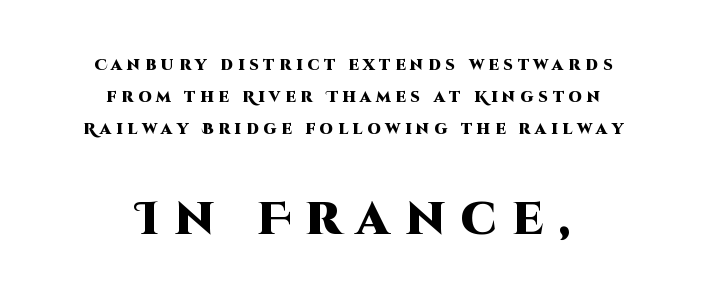
Q: Is the text bold? A: Yes.
Q: Is the text italic (slanted)? A: No, it is upright.
Q: Is the typeface a serif or a sans-serif typeface? A: Sans-serif.
Q: Is the text underlined? A: No.
Q: How is the paragraph aligned? A: Centered.
Q: Is the spacing between letters normal or unusually wide? A: Unusually wide.
Q: Is the spacing between lines tight, normal or loose? A: Loose.
Q: Which block of text is set in a larger size, the first (top) or the second (bottom)? A: The second (bottom) one.
Q: Width (condensed, normal, or wide)? A: Normal.
Q: Stroke contrast? A: High.
Q: x-height? A: Large.
Q: Monospaced? A: No.
